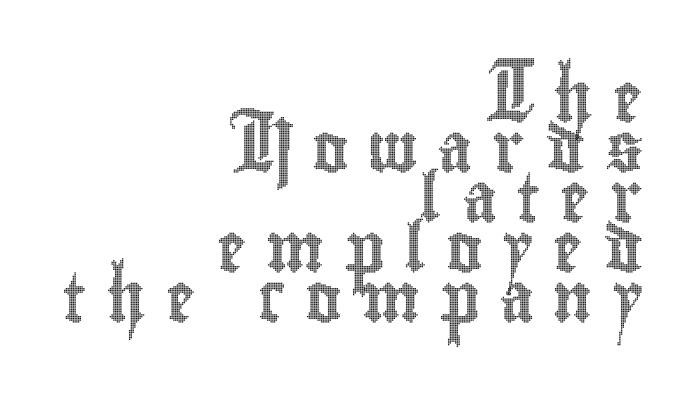
Q: Is the text italic (slanted)? A: No, it is upright.
Q: Is the text underlined? A: No.
Q: How is the paragraph aligned? A: Right-aligned.
Q: Is the spacing between letters normal or unusually wide? A: Unusually wide.
Q: Is the spacing between lines tight, normal or loose? A: Tight.
Q: Width (condensed, normal, or wide)? A: Condensed.
Q: x-height? A: Small.
Q: Monospaced? A: No.
